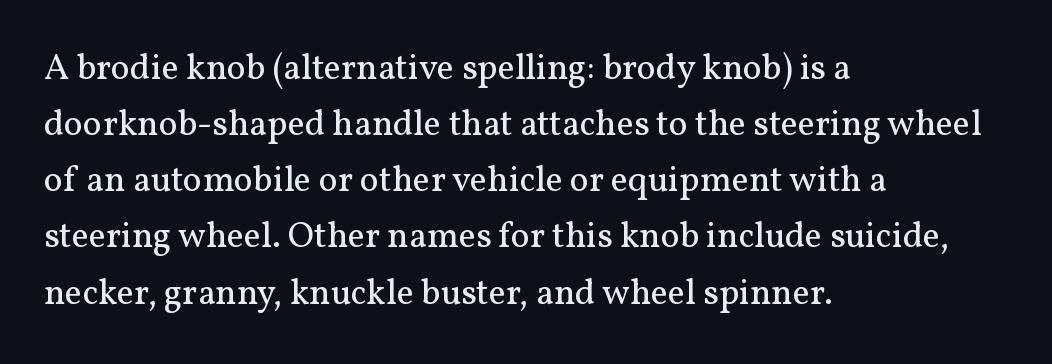
{"serif": "yes", "italic": "no", "bold": "no", "weight": "regular", "width": "normal", "stroke_contrast": "medium", "x_height": "medium", "monospaced": "no", "underline": "no", "align": "left", "line_spacing": "normal", "line_spacing_ratio": 1.56, "letter_spacing": "normal", "letter_spacing_em": 0.0, "glyph_px": 36}
